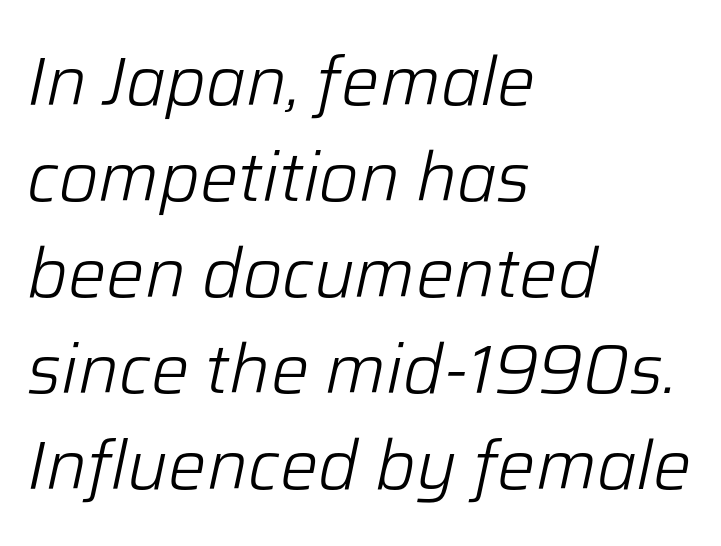
{"italic": "yes", "lean": "right", "slant_degrees": 12, "bold": "no", "weight": "light", "width": "normal", "stroke_contrast": "low", "x_height": "medium", "monospaced": "no", "underline": "no", "align": "left", "line_spacing": "normal", "line_spacing_ratio": 1.41, "letter_spacing": "normal", "letter_spacing_em": 0.0, "glyph_px": 68}
